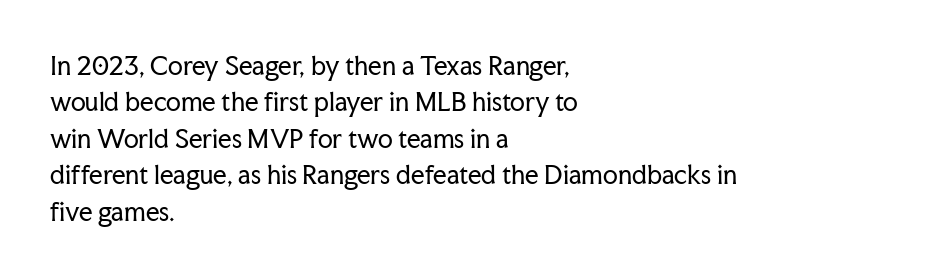
The image shows 24 px text type, upright; set left-aligned, normal line spacing (1.52x), normal letter spacing, not underlined.
